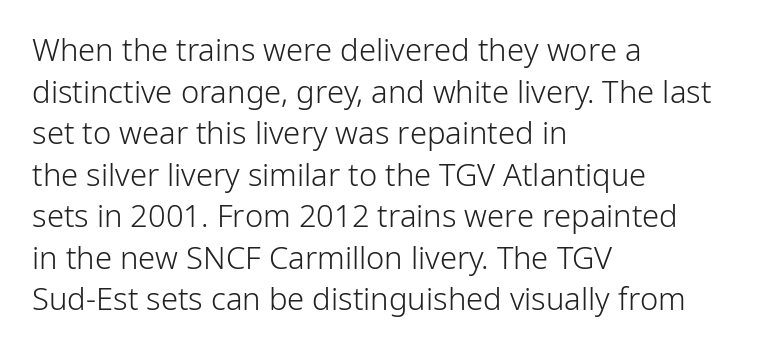
The type is set solid horizontally, with unmodified tracking. Weight: regular or lighter. A student would call this left alignment; a typographer would say flush left, rag right. Observe the absence of serifs on each vertical stroke in this sample. Ordinary non-slanted type is in use. The letters advance in unequal steps, a hallmark of proportional type.
